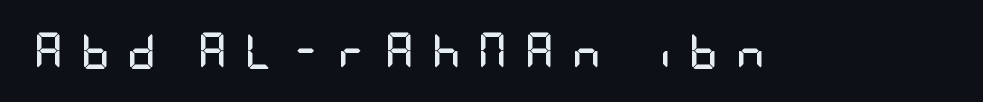
Q: Is the text bold? A: Yes.
Q: Is the text italic (slanted)? A: No, it is upright.
Q: Is the typeface a serif or a sans-serif typeface? A: Sans-serif.
Q: Is the text underlined? A: No.
Q: Is the spacing between letters normal or unusually wide? A: Unusually wide.
Q: Width (condensed, normal, or wide)? A: Condensed.
Q: Stroke contrast? A: Low.
Q: x-height? A: Large.
